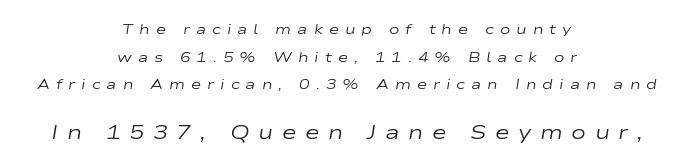
Q: Is the text bold? A: No.
Q: Is the text italic (slanted)? A: Yes, it leans right by about 9 degrees.
Q: Is the text underlined? A: No.
Q: How is the paragraph aligned? A: Centered.
Q: Is the spacing between letters normal or unusually wide? A: Unusually wide.
Q: Is the spacing between lines tight, normal or loose? A: Loose.
Q: Which block of text is set in a larger size, the first (top) or the second (bottom)? A: The second (bottom) one.
